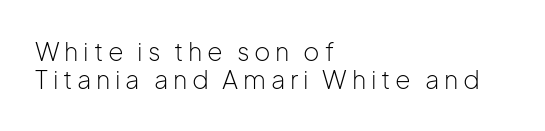
Q: Is the text bold? A: No.
Q: Is the text italic (slanted)? A: No, it is upright.
Q: Is the text underlined? A: No.
Q: How is the paragraph aligned? A: Left-aligned.
Q: Is the spacing between lines tight, normal or loose? A: Tight.
